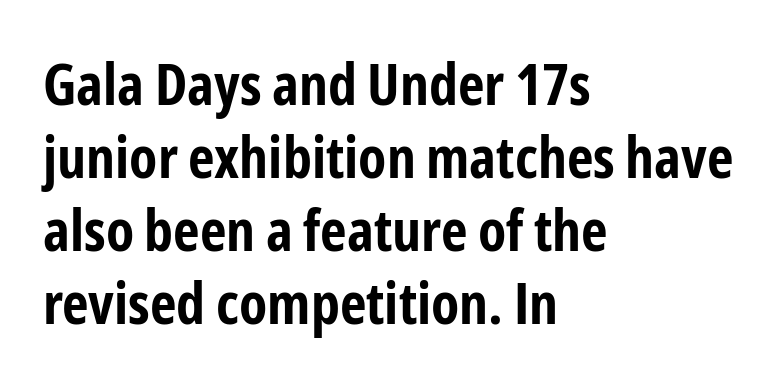
The image shows 58 px bold, condensed sans-serif type, upright; set left-aligned, normal line spacing (1.26x), normal letter spacing, not underlined; low stroke contrast and a medium x-height.
